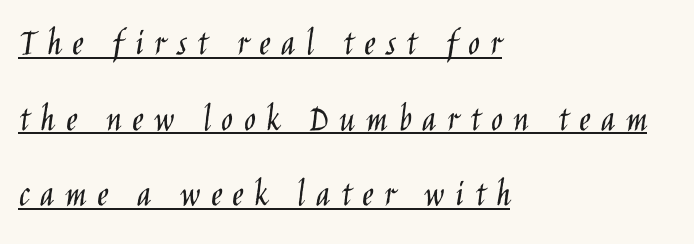
{"serif": "no", "bold": "no", "weight": "light", "width": "condensed", "stroke_contrast": "low", "x_height": "large", "monospaced": "no", "underline": "yes", "align": "left", "line_spacing": "loose", "line_spacing_ratio": 1.94, "letter_spacing": "wide", "letter_spacing_em": 0.27, "glyph_px": 39}
